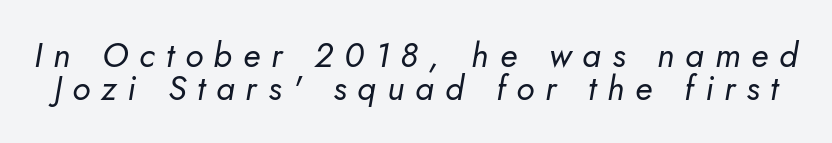
Nobody drew a line under any word here. In terms of letterspacing, this is a distinctly airy, spread setting. Summary of weight: not heavy and not bold. Looking at the ascenders, they clearly lean. Each letter keeps its own natural width here, so spacing adapts to shape.
